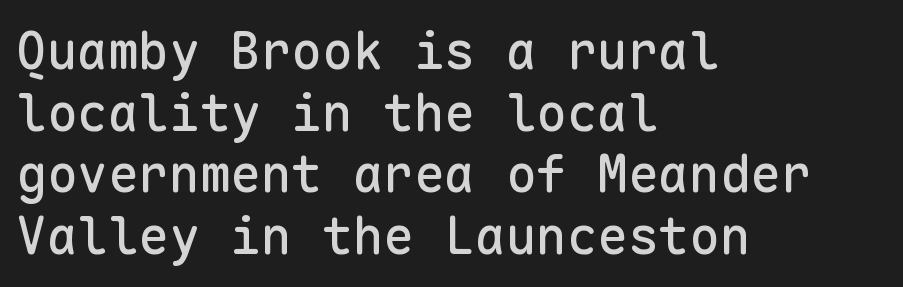
Q: Is the text italic (slanted)? A: No, it is upright.
Q: Is the typeface a serif or a sans-serif typeface? A: Sans-serif.
Q: Is the text underlined? A: No.
Q: How is the paragraph aligned? A: Left-aligned.
Q: Is the spacing between letters normal or unusually wide? A: Normal.
Q: Width (condensed, normal, or wide)? A: Normal.
Q: Stroke contrast? A: Low.
Q: x-height? A: Medium.
Q: Monospaced? A: Yes.
